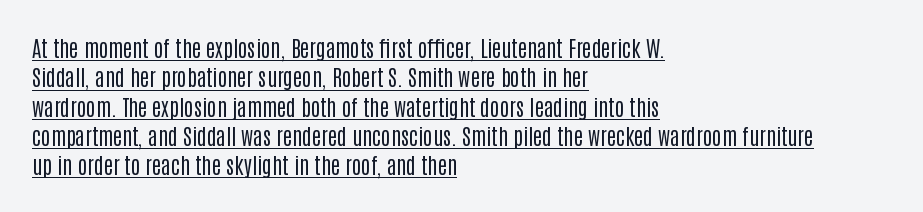
{"italic": "no", "bold": "no", "underline": "yes", "align": "left", "line_spacing": "normal", "line_spacing_ratio": 1.33, "letter_spacing": "normal", "letter_spacing_em": 0.0, "glyph_px": 22}
